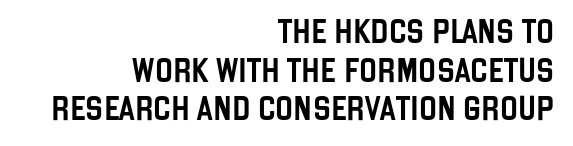
The type is set solid horizontally, with unmodified tracking. The foot of each line stays bare and open. Vertical spacing — default. The axis of the letterforms is exactly vertical. Does the copy run flush right? Yes — the right margin is perfectly even.
